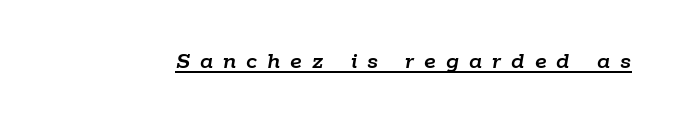
The image shows 25 px text type, italic (leaning right); set unusually wide letter spacing (+0.4 em), underlined.
